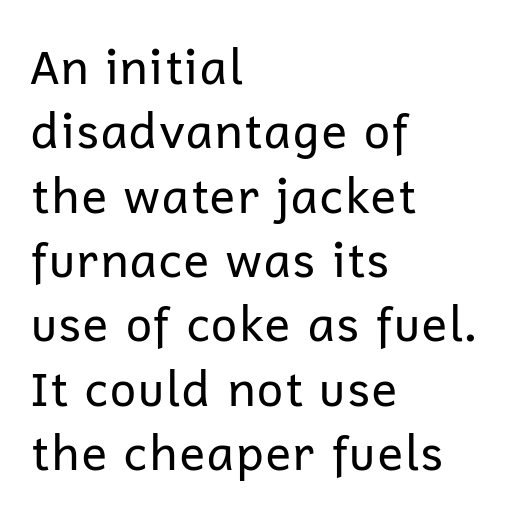
{"serif": "no", "italic": "no", "bold": "no", "weight": "regular", "width": "normal", "stroke_contrast": "low", "x_height": "medium", "monospaced": "no", "underline": "no", "align": "left", "line_spacing": "normal", "line_spacing_ratio": 1.34, "letter_spacing": "normal", "letter_spacing_em": 0.0, "glyph_px": 48}
